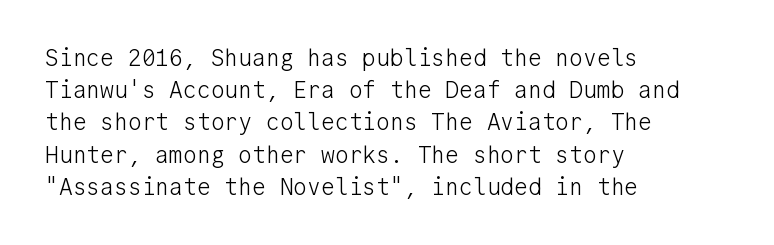
{"italic": "no", "bold": "no", "underline": "no", "align": "left", "line_spacing": "normal", "line_spacing_ratio": 1.4, "letter_spacing": "normal", "letter_spacing_em": 0.0, "glyph_px": 23}
